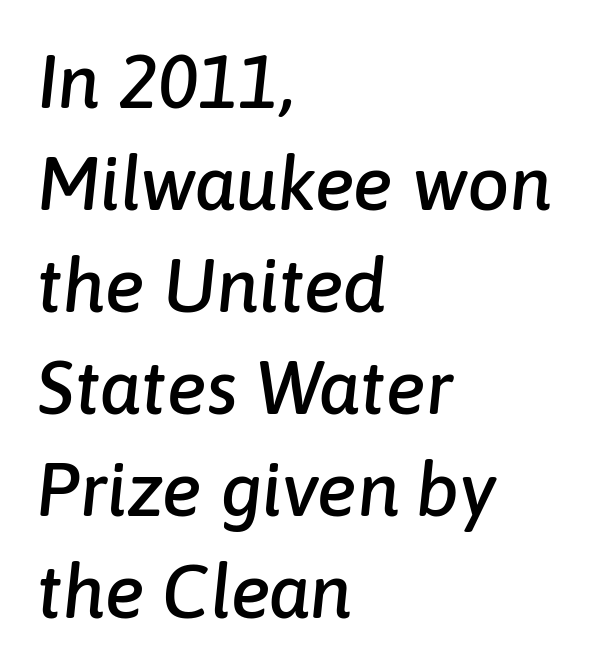
The image shows 75 px text type, italic (leaning right); set left-aligned, normal line spacing (1.36x), normal letter spacing, not underlined; low stroke contrast and a medium x-height.
